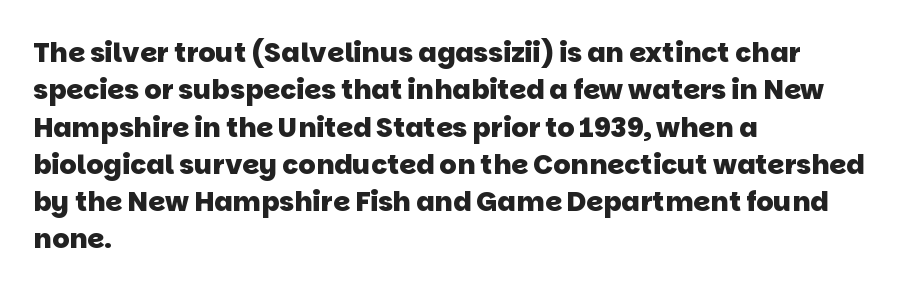
{"bold": "yes", "underline": "no", "align": "left", "line_spacing": "normal", "line_spacing_ratio": 1.38, "letter_spacing": "normal", "letter_spacing_em": 0.0, "glyph_px": 27}
